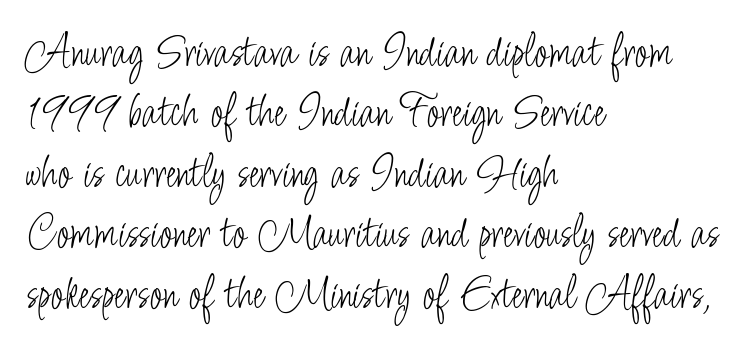
{"serif": "no", "bold": "no", "weight": "light", "width": "condensed", "stroke_contrast": "low", "x_height": "small", "monospaced": "no", "underline": "no", "align": "left", "line_spacing": "normal", "line_spacing_ratio": 1.26, "letter_spacing": "normal", "letter_spacing_em": 0.0, "glyph_px": 48}
